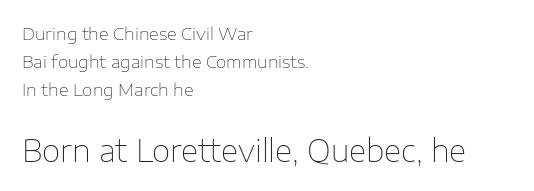
Q: Is the text bold? A: No.
Q: Is the text italic (slanted)? A: No, it is upright.
Q: Is the typeface a serif or a sans-serif typeface? A: Sans-serif.
Q: Is the text underlined? A: No.
Q: How is the paragraph aligned? A: Left-aligned.
Q: Is the spacing between letters normal or unusually wide? A: Normal.
Q: Is the spacing between lines tight, normal or loose? A: Normal.
Q: Which block of text is set in a larger size, the first (top) or the second (bottom)? A: The second (bottom) one.
Q: Width (condensed, normal, or wide)? A: Normal.
Q: Stroke contrast? A: Low.
Q: x-height? A: Medium.
Q: Monospaced? A: No.
